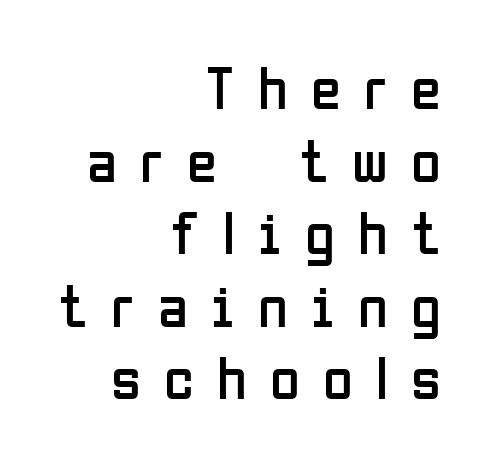
Q: Is the text bold? A: No.
Q: Is the text italic (slanted)? A: No, it is upright.
Q: Is the typeface a serif or a sans-serif typeface? A: Sans-serif.
Q: Is the text underlined? A: No.
Q: How is the paragraph aligned? A: Right-aligned.
Q: Is the spacing between letters normal or unusually wide? A: Unusually wide.
Q: Width (condensed, normal, or wide)? A: Condensed.
Q: Stroke contrast? A: Low.
Q: x-height? A: Medium.
Q: Monospaced? A: No.
